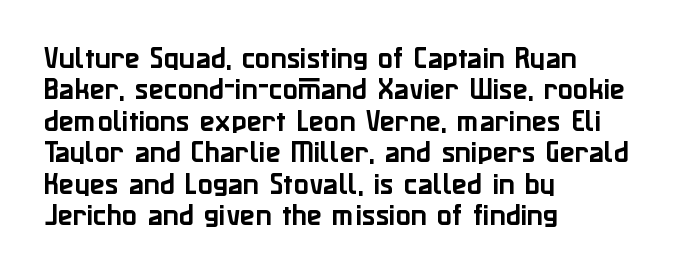
The image shows 25 px text type, upright; set left-aligned, normal line spacing (1.26x), normal letter spacing, not underlined.
